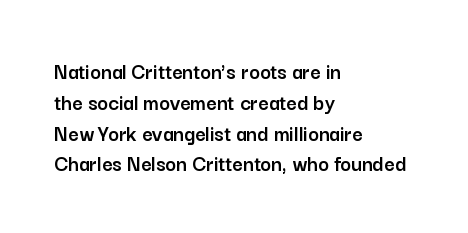
{"italic": "no", "underline": "no", "align": "left", "line_spacing": "normal", "line_spacing_ratio": 1.34, "letter_spacing": "normal", "letter_spacing_em": 0.0, "glyph_px": 23}
